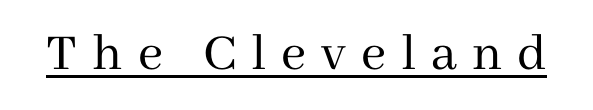
Spacing verdict: proportional, widths tailored to each character. Spacing between characters has been opened up far beyond the box default. Looks like someone drew a line under every word here. The typeface chosen for these lines features serifs. Characters remain perfectly vertical along every line.
